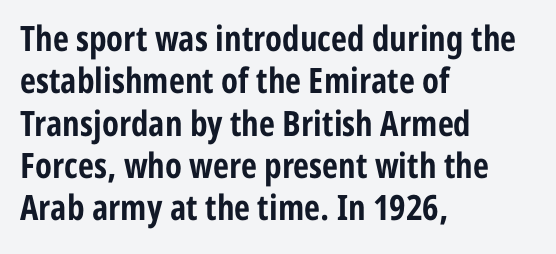
Q: Is the text bold? A: Yes.
Q: Is the text italic (slanted)? A: No, it is upright.
Q: Is the typeface a serif or a sans-serif typeface? A: Sans-serif.
Q: Is the text underlined? A: No.
Q: How is the paragraph aligned? A: Left-aligned.
Q: Is the spacing between letters normal or unusually wide? A: Normal.
Q: Width (condensed, normal, or wide)? A: Condensed.
Q: Stroke contrast? A: Low.
Q: x-height? A: Medium.
Q: Monospaced? A: No.
